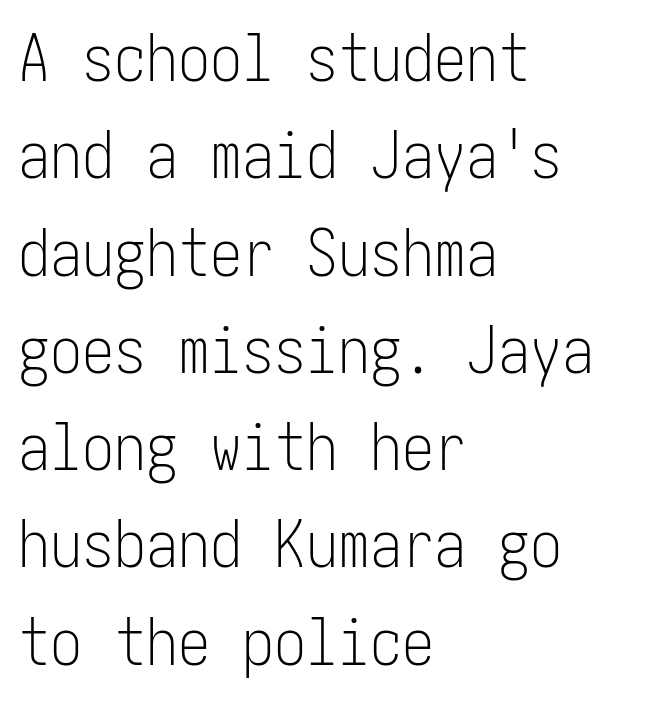
Upright lettering throughout. Is the stroke heavy? The answer is a plain regular-or-lighter. Left-aligned paragraph, ragged on the right. One glance says typical: line gaps are just what's usual. The gaps between neighbouring characters are ordinary and unremarkable.
